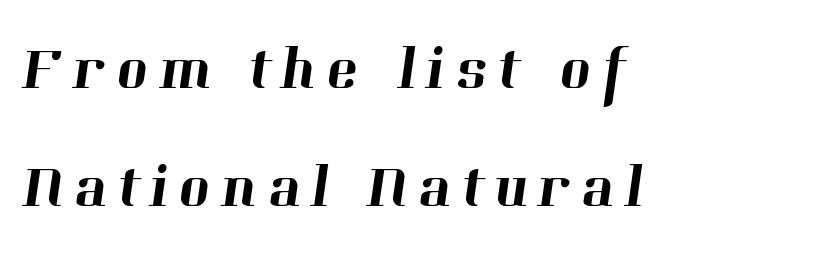
Q: Is the typeface a serif or a sans-serif typeface? A: Serif.
Q: Is the text underlined? A: No.
Q: How is the paragraph aligned? A: Left-aligned.
Q: Is the spacing between lines tight, normal or loose? A: Loose.
Q: Width (condensed, normal, or wide)? A: Normal.
Q: Stroke contrast? A: High.
Q: x-height? A: Medium.
Q: Monospaced? A: No.
